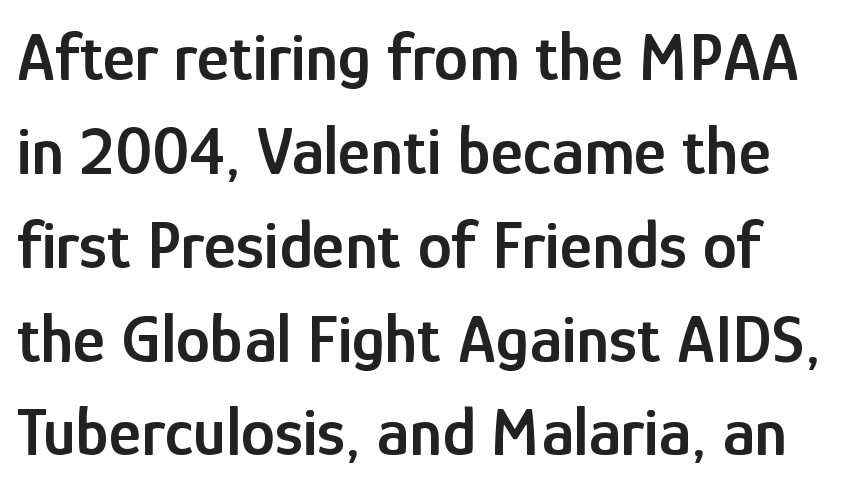
Q: Is the text bold? A: Semi-bold.
Q: Is the text italic (slanted)? A: No, it is upright.
Q: Is the typeface a serif or a sans-serif typeface? A: Sans-serif.
Q: Is the text underlined? A: No.
Q: Is the spacing between letters normal or unusually wide? A: Normal.
Q: Is the spacing between lines tight, normal or loose? A: Normal.
Q: Width (condensed, normal, or wide)? A: Condensed.
Q: Stroke contrast? A: Low.
Q: x-height? A: Medium.
Q: Monospaced? A: No.
